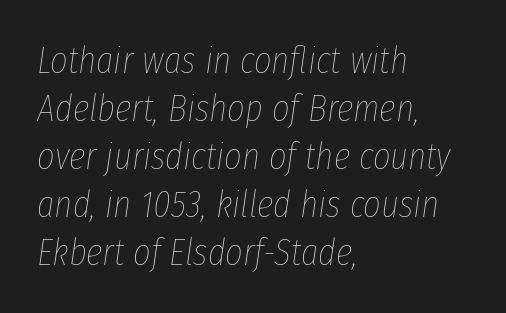
Q: Is the text bold? A: No.
Q: Is the text italic (slanted)? A: Yes, it leans right by about 8 degrees.
Q: Is the text underlined? A: No.
Q: How is the paragraph aligned? A: Left-aligned.
Q: Is the spacing between letters normal or unusually wide? A: Normal.
Q: Is the spacing between lines tight, normal or loose? A: Normal.
Q: Width (condensed, normal, or wide)? A: Condensed.
Q: Stroke contrast? A: Low.
Q: x-height? A: Medium.
Q: Monospaced? A: No.
